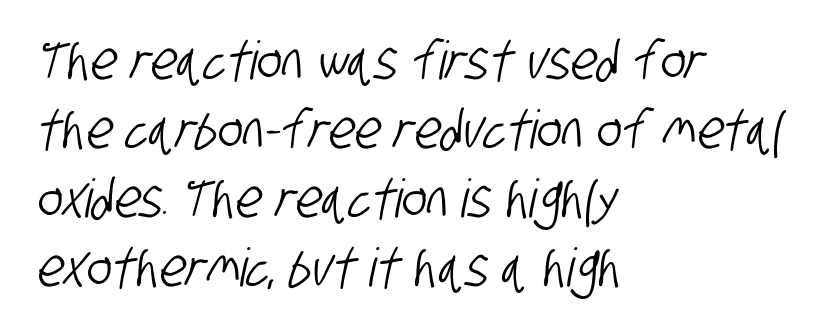
{"serif": "no", "width": "condensed", "stroke_contrast": "low", "x_height": "large", "monospaced": "no", "underline": "no", "align": "left", "line_spacing": "normal", "line_spacing_ratio": 1.3, "letter_spacing": "normal", "letter_spacing_em": 0.0, "glyph_px": 53}
